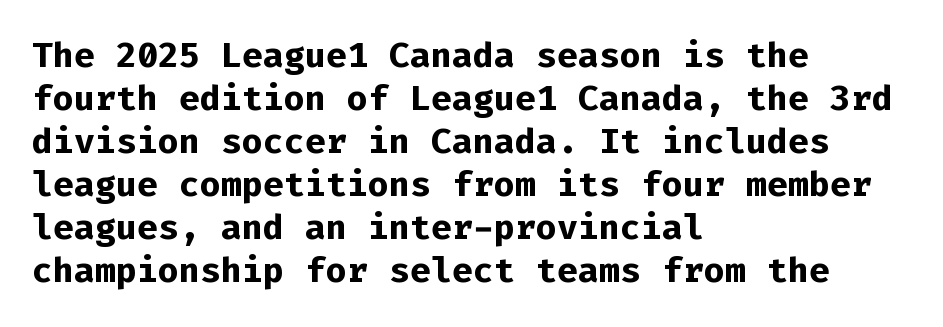
Vertical strokes here are truly vertical. This rendering uses left alignment, leaving the right contour irregular. Do the characters align in a grid? Yes, the font is monospaced. The passage shown has conventional tracking throughout. In terms of weight, the rendering is a true, heavy bold. The words here are not underlined.
